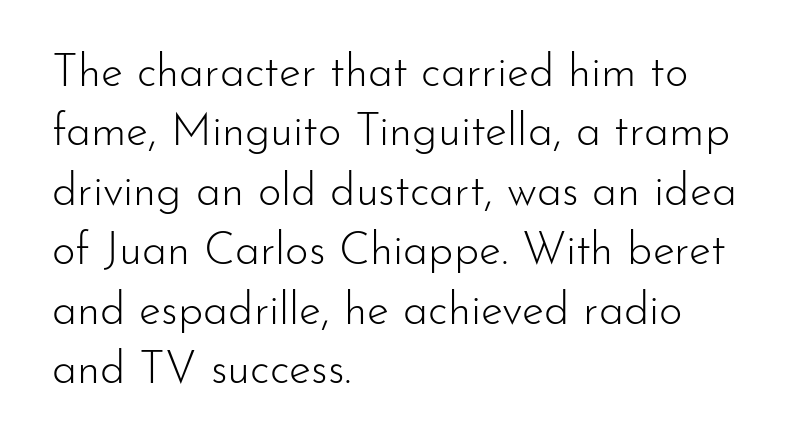
Q: Is the text bold? A: No.
Q: Is the text italic (slanted)? A: No, it is upright.
Q: Is the typeface a serif or a sans-serif typeface? A: Sans-serif.
Q: Is the text underlined? A: No.
Q: How is the paragraph aligned? A: Left-aligned.
Q: Is the spacing between letters normal or unusually wide? A: Normal.
Q: Is the spacing between lines tight, normal or loose? A: Normal.
Q: Width (condensed, normal, or wide)? A: Normal.
Q: Stroke contrast? A: Low.
Q: x-height? A: Small.
Q: Monospaced? A: No.
